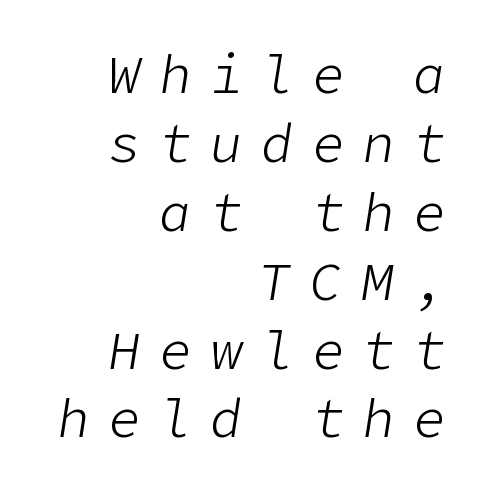
Spacing between characters has been opened up far beyond the box default. Which margin do the lines hug? The right one — the left edge is uneven. Clear beneath every line of the passage. Italic: yes, the glyphs are oblique.
